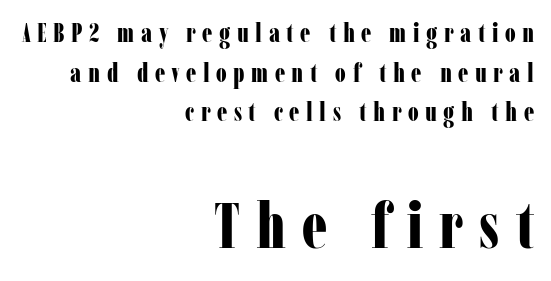
The image shows 64 px bold, condensed serif type, upright; set right-aligned, normal line spacing (1.52x), unusually wide letter spacing (+0.25 em), not underlined; the second (bottom) block is 2.46x larger; low stroke contrast and a medium x-height.
